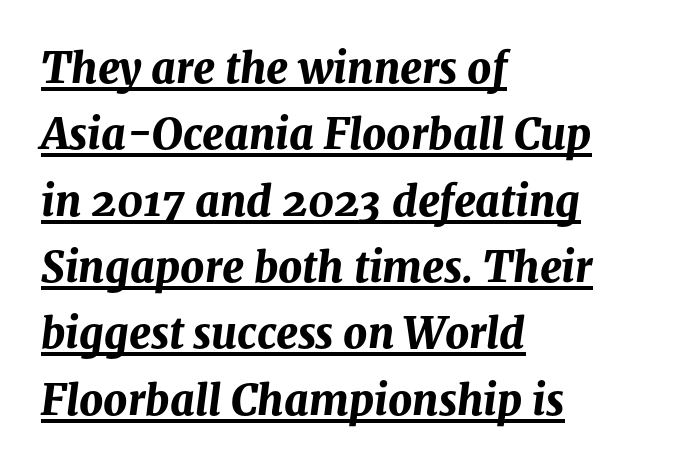
Q: Is the text bold? A: Yes.
Q: Is the text italic (slanted)? A: Yes, it leans right by about 8 degrees.
Q: Is the text underlined? A: Yes.
Q: How is the paragraph aligned? A: Left-aligned.
Q: Is the spacing between letters normal or unusually wide? A: Normal.
Q: Is the spacing between lines tight, normal or loose? A: Normal.
Q: Width (condensed, normal, or wide)? A: Normal.
Q: Stroke contrast? A: Medium.
Q: x-height? A: Medium.
Q: Monospaced? A: No.
